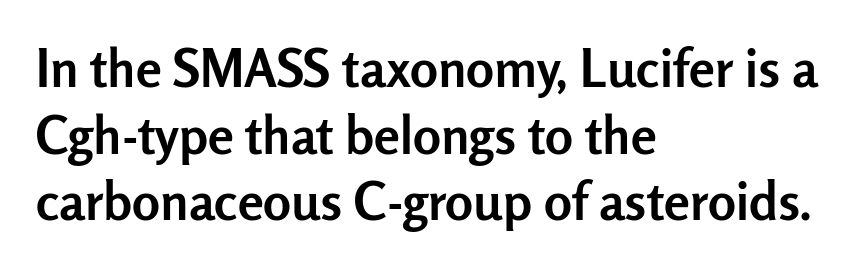
The image shows 52 px semibold sans-serif type, upright; set left-aligned, normal line spacing (1.28x), normal letter spacing, not underlined; low stroke contrast and a medium x-height.
